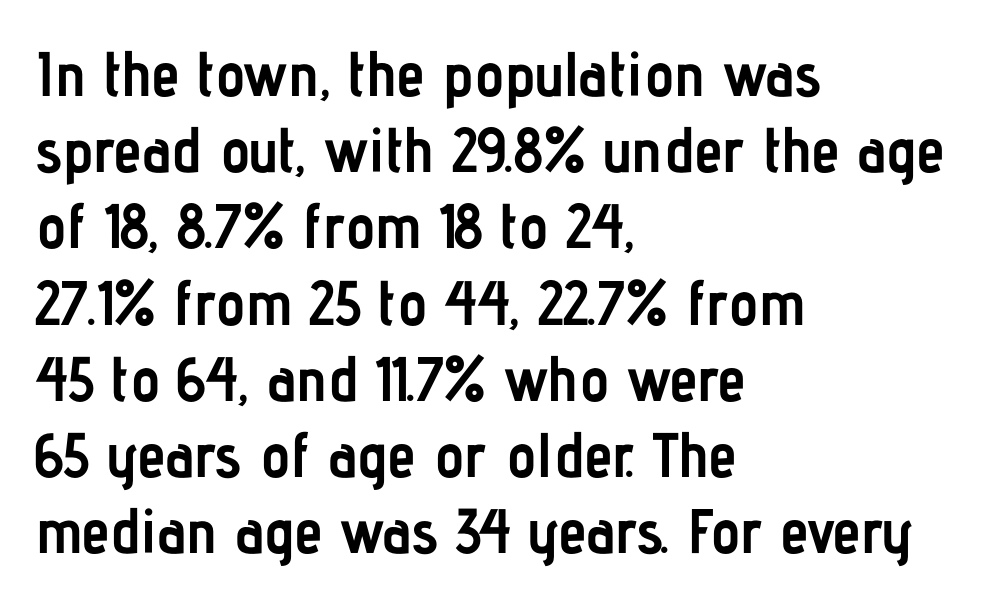
The image shows 63 px semibold, condensed sans-serif type, upright; set left-aligned, line spacing 1.21x, normal letter spacing, not underlined; low stroke contrast and a medium x-height.
